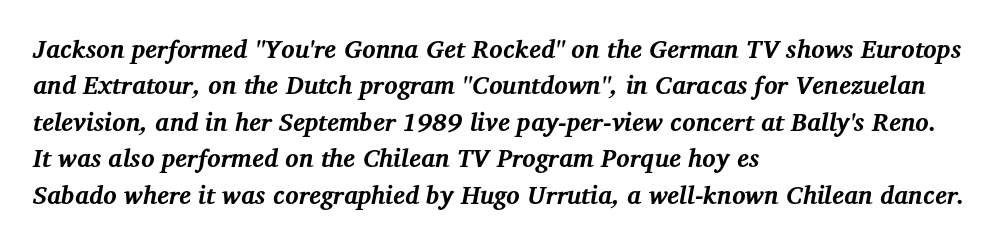
Has an underline been added? It has not. The text carries the slant typical of an italic or oblique font. The designer left line spacing at the default. Chunky letters — that's bold for sure.
